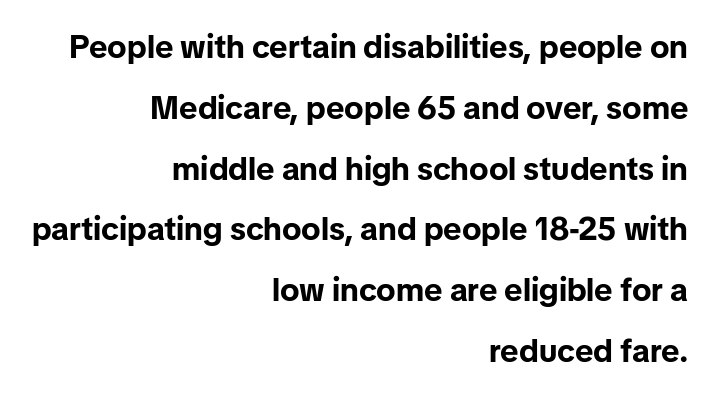
Q: Is the text bold? A: Yes.
Q: Is the text italic (slanted)? A: No, it is upright.
Q: Is the typeface a serif or a sans-serif typeface? A: Sans-serif.
Q: Is the text underlined? A: No.
Q: How is the paragraph aligned? A: Right-aligned.
Q: Is the spacing between letters normal or unusually wide? A: Normal.
Q: Is the spacing between lines tight, normal or loose? A: Loose.
Q: Width (condensed, normal, or wide)? A: Normal.
Q: Stroke contrast? A: Low.
Q: x-height? A: Medium.
Q: Monospaced? A: No.
